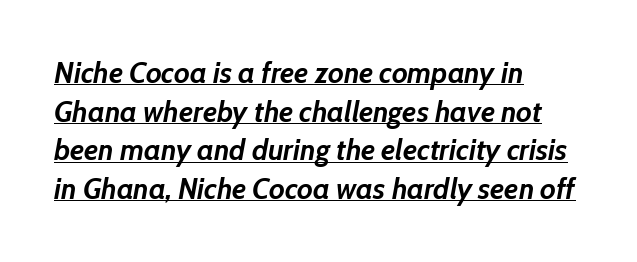
The image shows 30 px semibold type, italic (leaning right); set left-aligned, normal line spacing (1.29x), normal letter spacing, underlined; low stroke contrast and a medium x-height.
